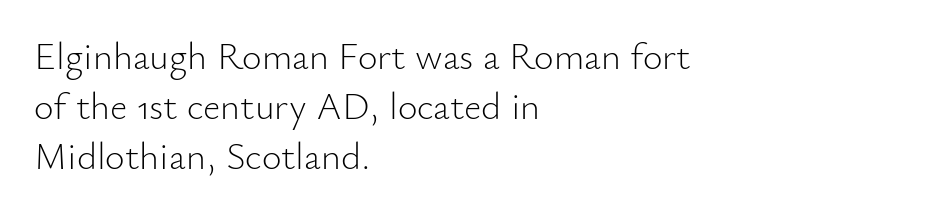
{"serif": "no", "italic": "no", "bold": "no", "weight": "light", "width": "normal", "stroke_contrast": "low", "x_height": "small", "monospaced": "no", "underline": "no", "align": "left", "line_spacing": "normal", "line_spacing_ratio": 1.31, "letter_spacing": "normal", "letter_spacing_em": 0.0, "glyph_px": 38}
